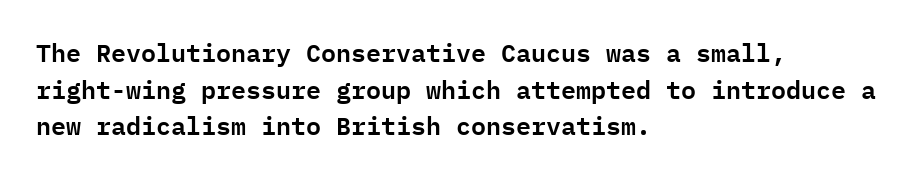
{"italic": "no", "underline": "no", "align": "left", "line_spacing": "normal", "line_spacing_ratio": 1.47, "letter_spacing": "normal", "letter_spacing_em": 0.0, "glyph_px": 25}
